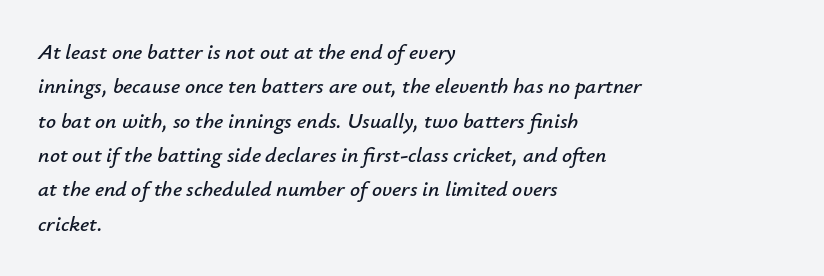
{"italic": "yes", "lean": "right", "slant_degrees": 12, "underline": "no", "align": "left", "line_spacing": "normal", "line_spacing_ratio": 1.56, "letter_spacing": "normal", "letter_spacing_em": 0.0, "glyph_px": 22}
